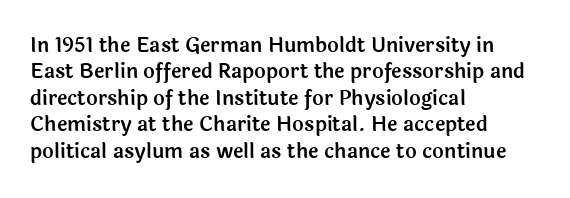
Q: Is the text italic (slanted)? A: No, it is upright.
Q: Is the text underlined? A: No.
Q: How is the paragraph aligned? A: Left-aligned.
Q: Is the spacing between letters normal or unusually wide? A: Normal.
Q: Is the spacing between lines tight, normal or loose? A: Normal.
